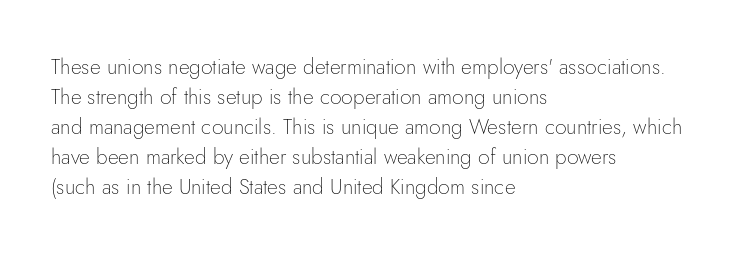
{"italic": "no", "bold": "no", "underline": "no", "align": "left", "line_spacing": "normal", "line_spacing_ratio": 1.43, "letter_spacing": "normal", "letter_spacing_em": 0.0, "glyph_px": 21}
